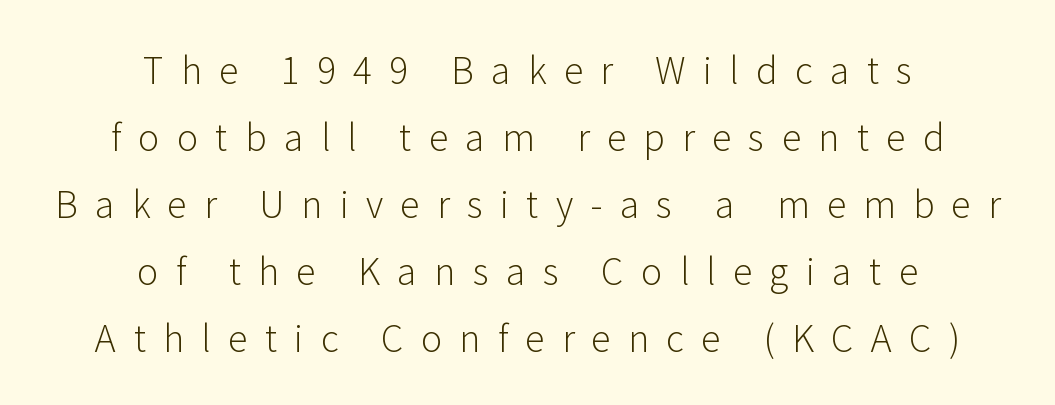
The image shows 36 px light sans-serif type, upright; set centered, line spacing 1.86x, unusually wide letter spacing (+0.48 em), not underlined; low stroke contrast and a medium x-height.
